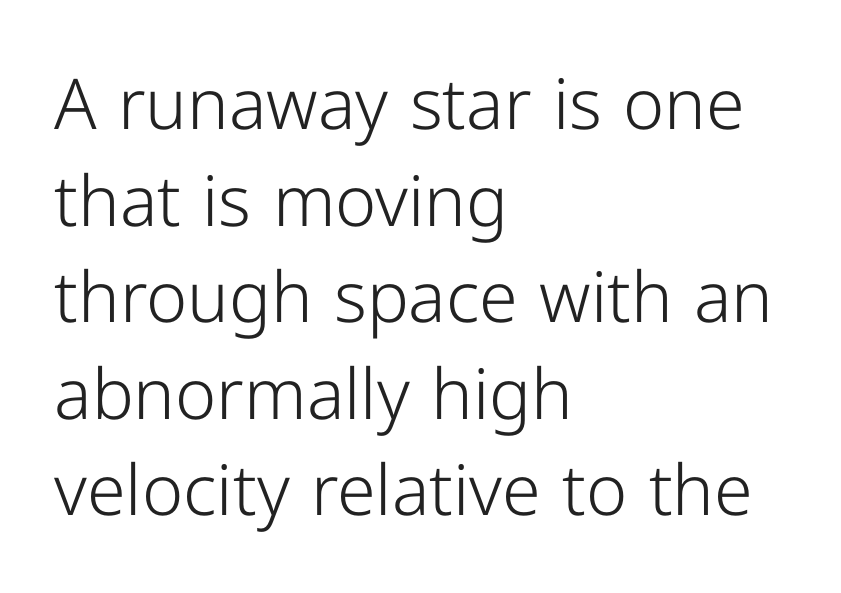
The image shows 70 px light sans-serif type, upright; set left-aligned, normal line spacing (1.38x), normal letter spacing, not underlined; low stroke contrast and a medium x-height.
